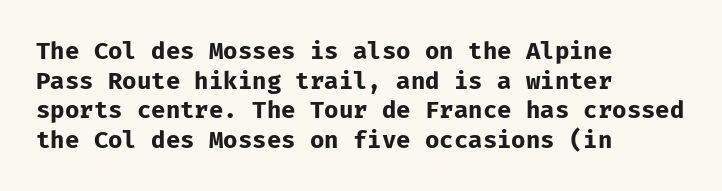
Q: Is the text bold? A: Yes.
Q: Is the text italic (slanted)? A: No, it is upright.
Q: Is the text underlined? A: No.
Q: How is the paragraph aligned? A: Left-aligned.
Q: Is the spacing between letters normal or unusually wide? A: Normal.
